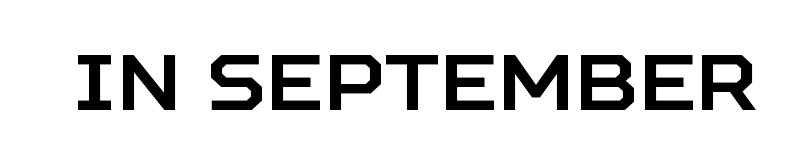
Varying glyph widths throughout — classic text-font behaviour. A bare baseline throughout the passage. It's the straight-up-and-down kind of type. A typesetter would call this zero additional tracking. Stroke terminals: plain, sans-serif.
